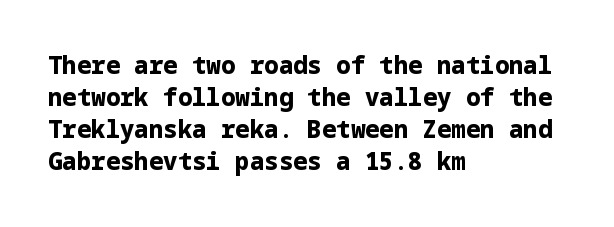
{"italic": "no", "bold": "yes", "underline": "no", "align": "left", "line_spacing": "normal", "line_spacing_ratio": 1.34, "letter_spacing": "normal", "letter_spacing_em": 0.0, "glyph_px": 24}
